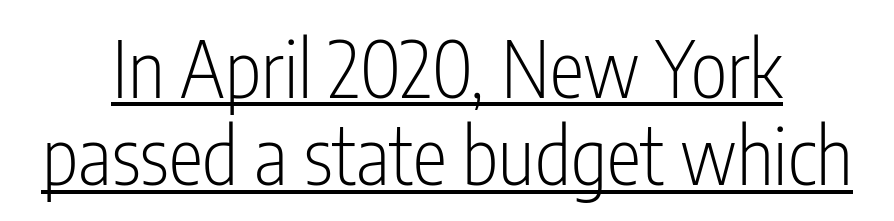
Q: Is the text bold? A: No.
Q: Is the text italic (slanted)? A: No, it is upright.
Q: Is the typeface a serif or a sans-serif typeface? A: Sans-serif.
Q: Is the text underlined? A: Yes.
Q: How is the paragraph aligned? A: Centered.
Q: Is the spacing between letters normal or unusually wide? A: Normal.
Q: Is the spacing between lines tight, normal or loose? A: Tight.
Q: Width (condensed, normal, or wide)? A: Condensed.
Q: Stroke contrast? A: Low.
Q: x-height? A: Medium.
Q: Monospaced? A: No.
